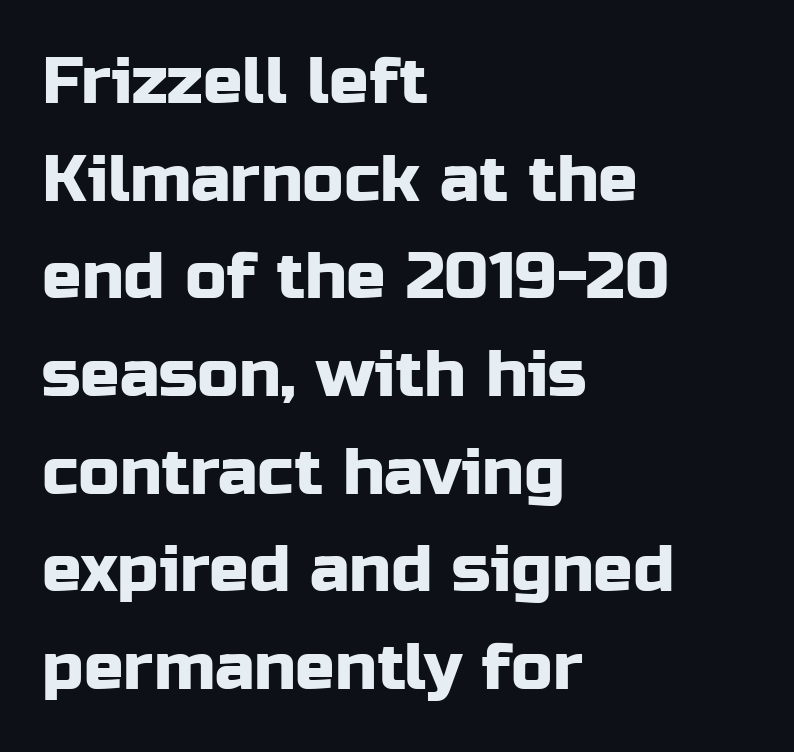
Q: Is the text italic (slanted)? A: No, it is upright.
Q: Is the typeface a serif or a sans-serif typeface? A: Sans-serif.
Q: Is the text underlined? A: No.
Q: How is the paragraph aligned? A: Left-aligned.
Q: Is the spacing between letters normal or unusually wide? A: Normal.
Q: Is the spacing between lines tight, normal or loose? A: Normal.
Q: Width (condensed, normal, or wide)? A: Normal.
Q: Stroke contrast? A: Low.
Q: x-height? A: Medium.
Q: Monospaced? A: No.
